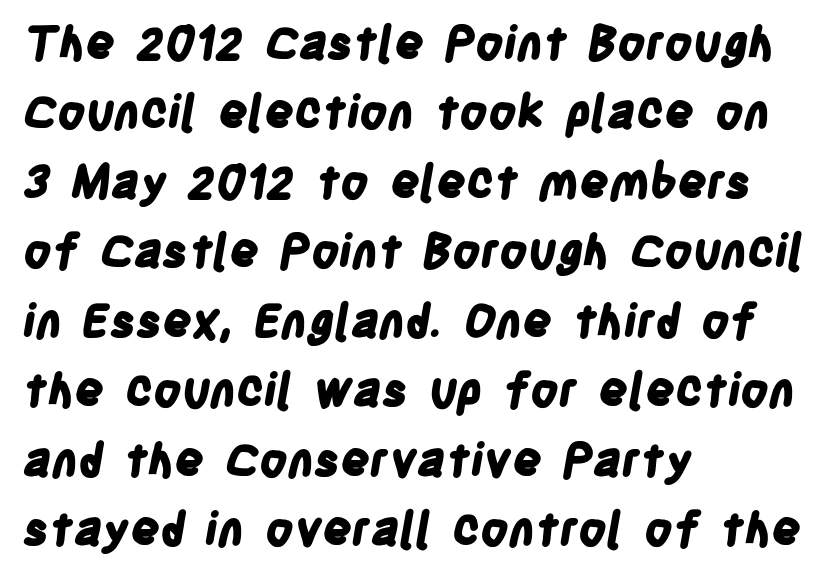
Horizontally, the lines are justified to the leading edge only. The lines sit at an ordinary, default distance from one another. Is the type bold? Yes — the strokes are clearly thick and heavy. Plain, unruled lines of type.
